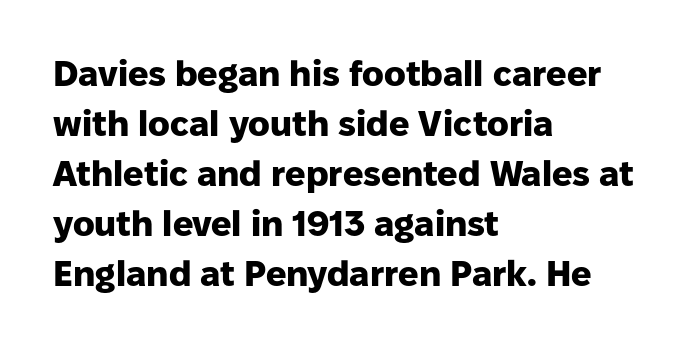
The image shows 36 px heavy sans-serif type, upright; set left-aligned, normal line spacing (1.39x), normal letter spacing, not underlined; low stroke contrast and a medium x-height.
